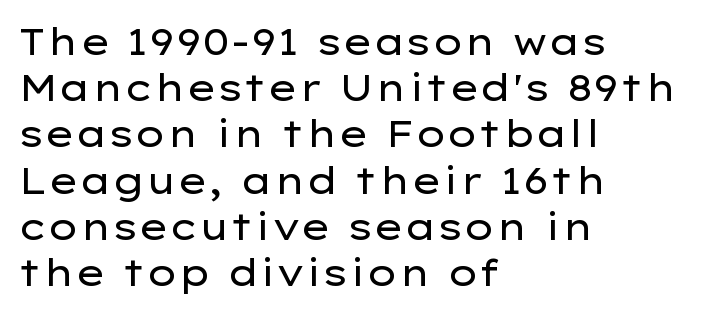
{"serif": "no", "italic": "no", "bold": "no", "weight": "regular", "width": "wide", "stroke_contrast": "low", "x_height": "medium", "monospaced": "no", "underline": "no", "align": "left", "line_spacing": "normal", "line_spacing_ratio": 1.25, "letter_spacing": "normal", "letter_spacing_em": 0.0, "glyph_px": 37}
